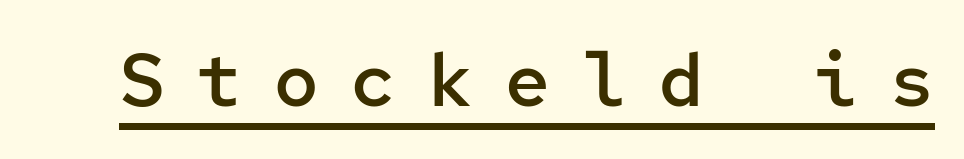
{"serif": "no", "italic": "no", "bold": "semi", "weight": "semibold", "width": "normal", "stroke_contrast": "low", "x_height": "medium", "monospaced": "yes", "underline": "yes", "letter_spacing": "wide", "letter_spacing_em": 0.44, "glyph_px": 74}
